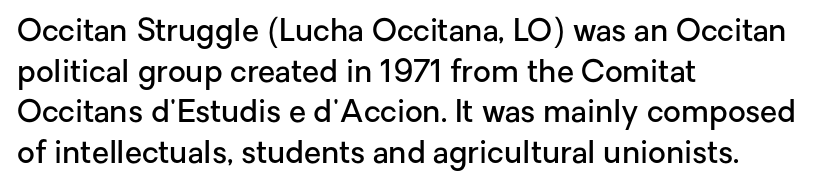
The image shows 31 px semibold sans-serif type, upright; set left-aligned, normal line spacing (1.31x), normal letter spacing, not underlined; low stroke contrast and a medium x-height.
